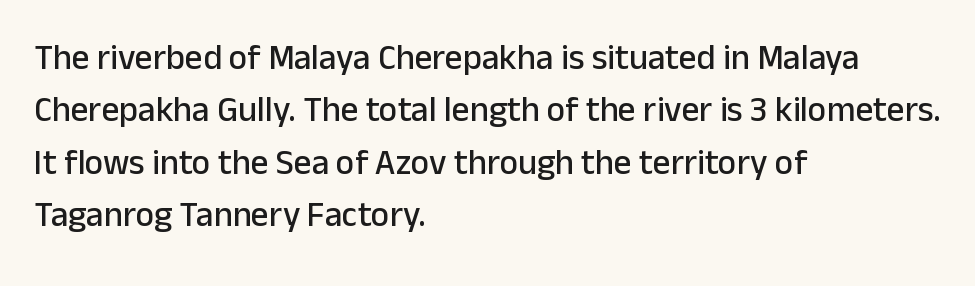
Q: Is the text italic (slanted)? A: No, it is upright.
Q: Is the typeface a serif or a sans-serif typeface? A: Sans-serif.
Q: Is the text underlined? A: No.
Q: How is the paragraph aligned? A: Left-aligned.
Q: Is the spacing between letters normal or unusually wide? A: Normal.
Q: Is the spacing between lines tight, normal or loose? A: Normal.
Q: Width (condensed, normal, or wide)? A: Normal.
Q: Stroke contrast? A: Low.
Q: x-height? A: Medium.
Q: Monospaced? A: No.
